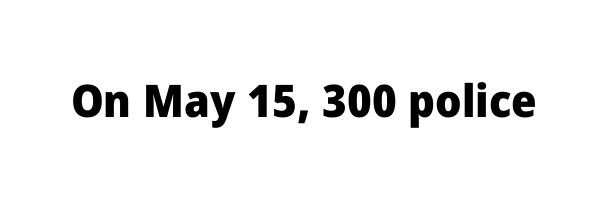
When letters stand straight like this, we call the style roman or upright. Varying glyph widths throughout — classic text-font behaviour. These lines keep a tight, regular rhythm from letter to letter. The rendering shows plain stroke endings on the letterforms — a sans-serif design. Bold? Absolutely — the strokes are thick and heavy.
